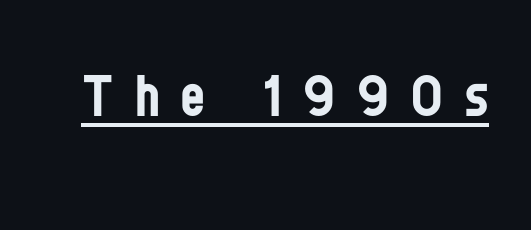
{"serif": "no", "italic": "no", "bold": "no", "weight": "regular", "width": "condensed", "stroke_contrast": "low", "x_height": "large", "monospaced": "no", "underline": "yes", "letter_spacing": "wide", "letter_spacing_em": 0.32, "glyph_px": 70}
